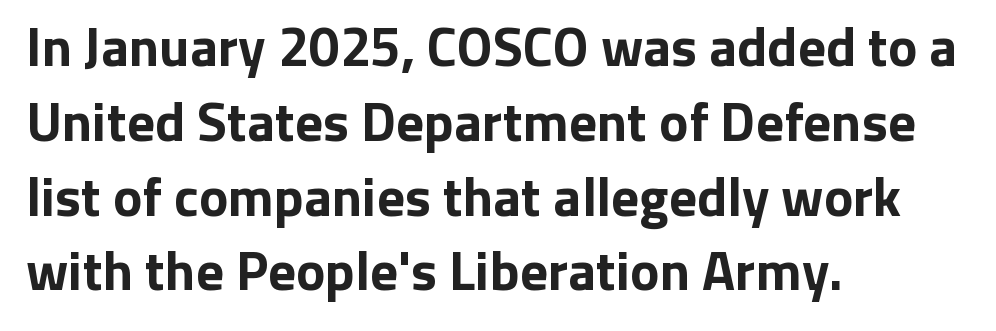
The image shows 55 px bold sans-serif type, upright; set left-aligned, normal line spacing (1.36x), normal letter spacing, not underlined; low stroke contrast and a medium x-height.
